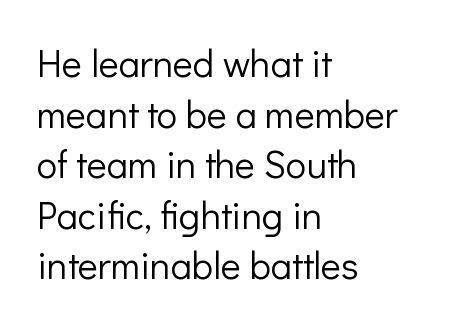
The image shows 38 px light sans-serif type, upright; set left-aligned, normal line spacing (1.33x), normal letter spacing, not underlined; low stroke contrast and a medium x-height.
